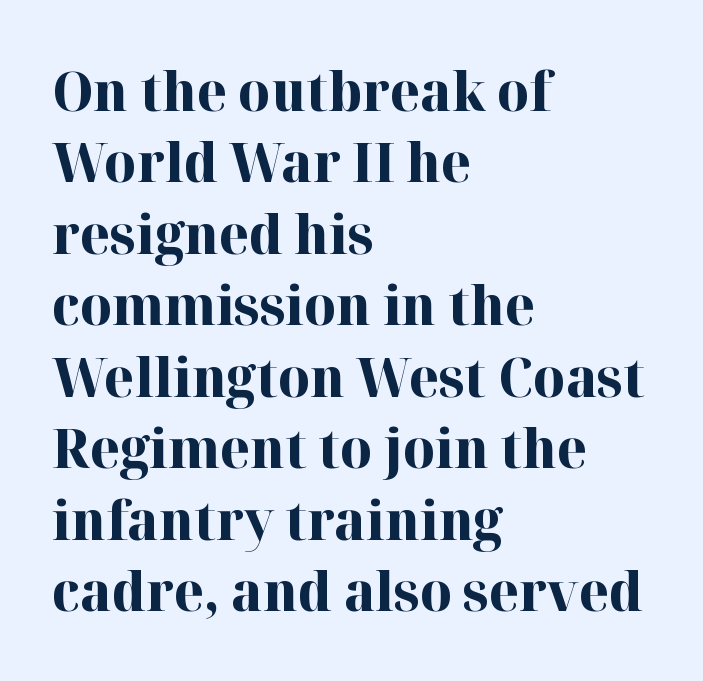
Here the designer chose a conventional face with non-uniform glyph widths. Layout note: lines flush left. The space directly below the letters is spotless. You can tell from the footed stems that serif type was used. Ascenders rise straight up at ninety degrees.
